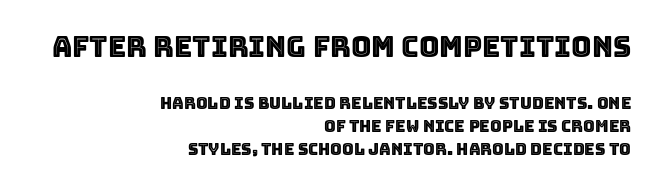
Q: Is the text italic (slanted)? A: No, it is upright.
Q: Is the text underlined? A: No.
Q: How is the paragraph aligned? A: Right-aligned.
Q: Is the spacing between letters normal or unusually wide? A: Normal.
Q: Is the spacing between lines tight, normal or loose? A: Normal.
Q: Which block of text is set in a larger size, the first (top) or the second (bottom)? A: The first (top) one.
Q: Width (condensed, normal, or wide)? A: Normal.
Q: x-height? A: Large.
Q: Monospaced? A: No.
